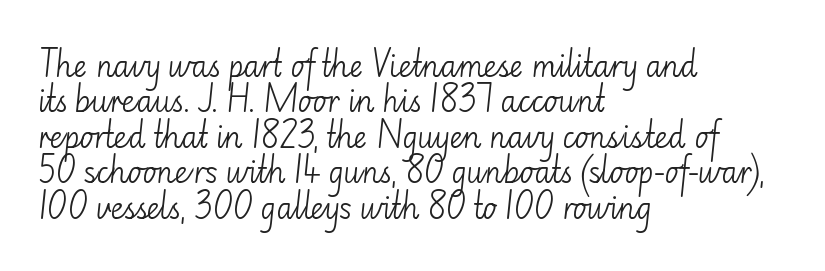
Looks like regular typesetting: each glyph gets only the width it needs. A typesetter would call this zero additional tracking. This is not heavy type; no bold has been used. These lines are set flush left with a ragged right edge.
